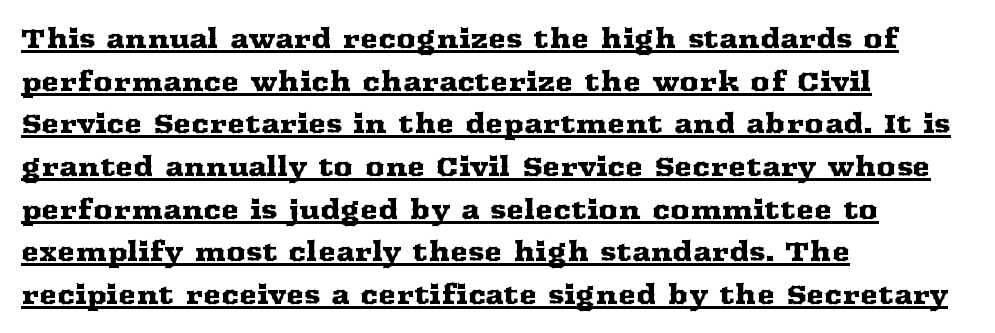
{"italic": "no", "underline": "yes", "align": "left", "line_spacing": "normal", "line_spacing_ratio": 1.58, "letter_spacing": "normal", "letter_spacing_em": 0.0, "glyph_px": 27}
